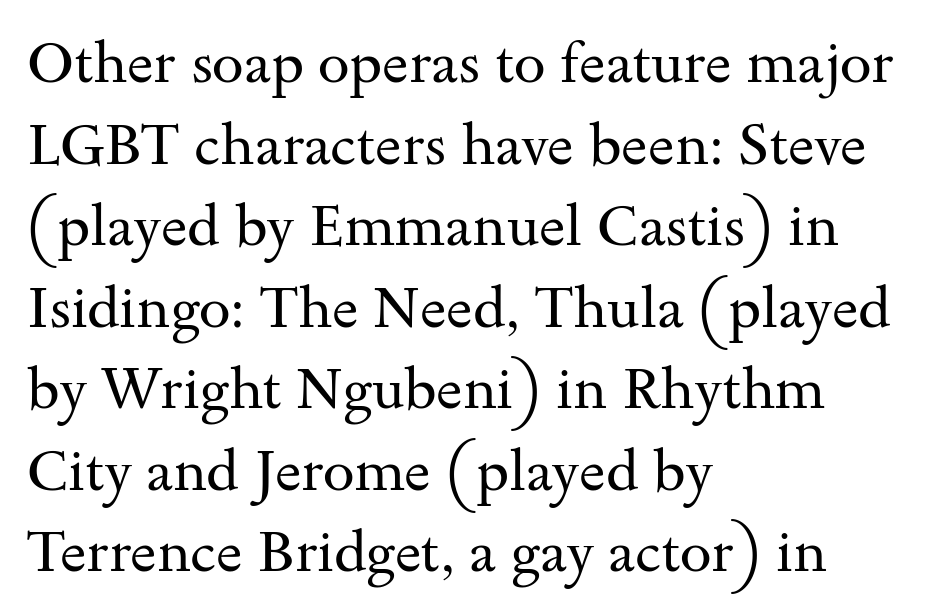
Q: Is the text bold? A: No.
Q: Is the text italic (slanted)? A: No, it is upright.
Q: Is the typeface a serif or a sans-serif typeface? A: Serif.
Q: Is the text underlined? A: No.
Q: How is the paragraph aligned? A: Left-aligned.
Q: Is the spacing between letters normal or unusually wide? A: Normal.
Q: Is the spacing between lines tight, normal or loose? A: Normal.
Q: Width (condensed, normal, or wide)? A: Wide.
Q: Stroke contrast? A: Medium.
Q: x-height? A: Small.
Q: Monospaced? A: No.
